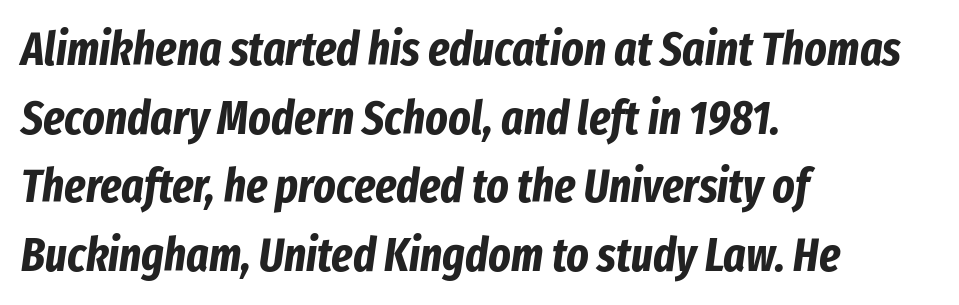
The image shows 47 px bold, condensed type, italic (leaning right); set left-aligned, normal line spacing (1.46x), normal letter spacing, not underlined; low stroke contrast and a medium x-height.
